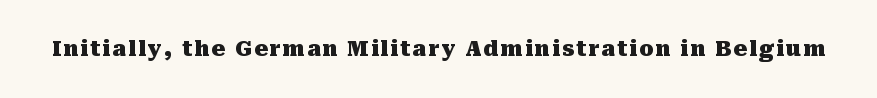
Q: Is the text bold? A: Yes.
Q: Is the text italic (slanted)? A: No, it is upright.
Q: Is the text underlined? A: No.
